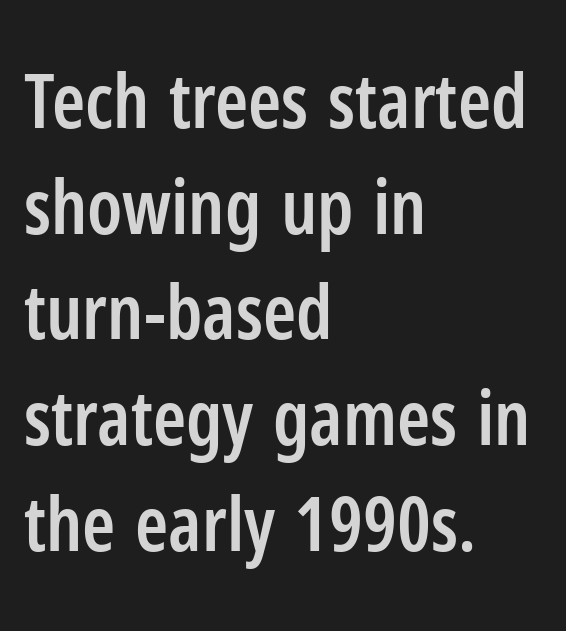
This sample uses an upright cut, with every glyph sitting square on the baseline. The designer left line spacing at the default. The font is running at a semibold setting, under full bold. Typographically, this falls in the sans-serif category.
